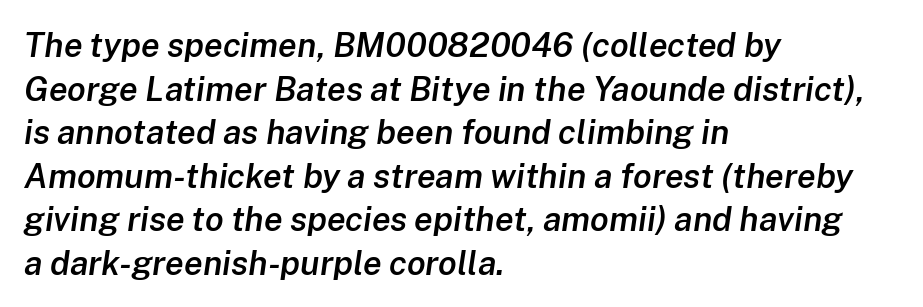
{"italic": "yes", "lean": "right", "slant_degrees": 8, "bold": "semi", "weight": "semibold", "width": "normal", "stroke_contrast": "low", "x_height": "medium", "monospaced": "no", "underline": "no", "align": "left", "line_spacing": "normal", "line_spacing_ratio": 1.28, "letter_spacing": "normal", "letter_spacing_em": 0.0, "glyph_px": 34}
